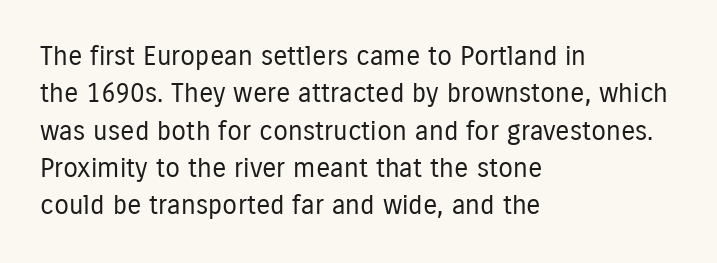
{"italic": "no", "bold": "no", "underline": "no", "align": "left", "line_spacing": "normal", "line_spacing_ratio": 1.38, "letter_spacing": "normal", "letter_spacing_em": 0.0, "glyph_px": 27}
